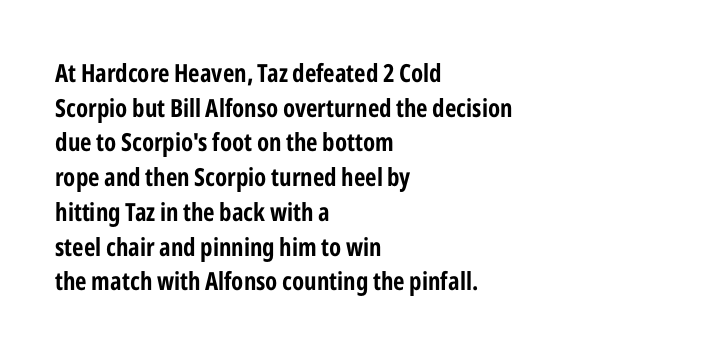
Q: Is the text bold? A: Yes.
Q: Is the text italic (slanted)? A: No, it is upright.
Q: Is the text underlined? A: No.
Q: How is the paragraph aligned? A: Left-aligned.
Q: Is the spacing between letters normal or unusually wide? A: Normal.
Q: Is the spacing between lines tight, normal or loose? A: Normal.
